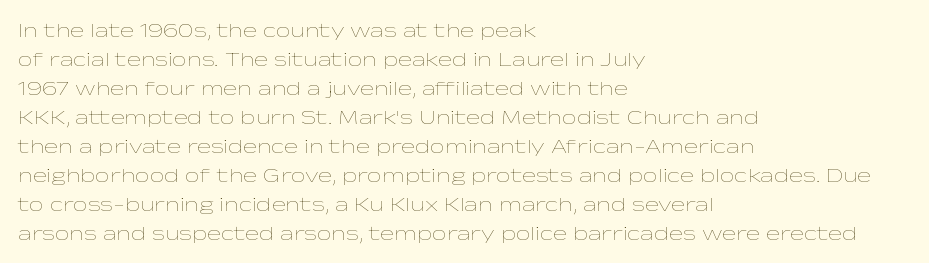
Letters rest on an invisible, unmarked baseline. Heaviness? Minimal to ordinary, like unemphasized prose. The rendering anchors every line to the left-hand side. The line-height multiplier appears to be the usual default.
